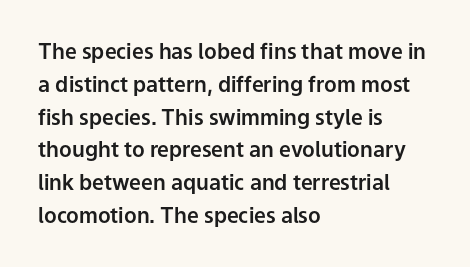
Q: Is the text italic (slanted)? A: No, it is upright.
Q: Is the text underlined? A: No.
Q: How is the paragraph aligned? A: Left-aligned.
Q: Is the spacing between letters normal or unusually wide? A: Normal.
Q: Is the spacing between lines tight, normal or loose? A: Normal.
